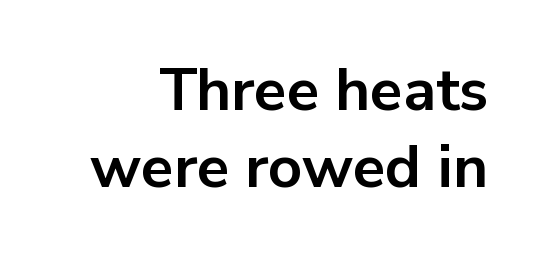
Q: Is the text bold? A: Yes.
Q: Is the text italic (slanted)? A: No, it is upright.
Q: Is the typeface a serif or a sans-serif typeface? A: Sans-serif.
Q: Is the text underlined? A: No.
Q: Is the spacing between letters normal or unusually wide? A: Normal.
Q: Is the spacing between lines tight, normal or loose? A: Normal.
Q: Width (condensed, normal, or wide)? A: Normal.
Q: Stroke contrast? A: Low.
Q: x-height? A: Medium.
Q: Monospaced? A: No.
